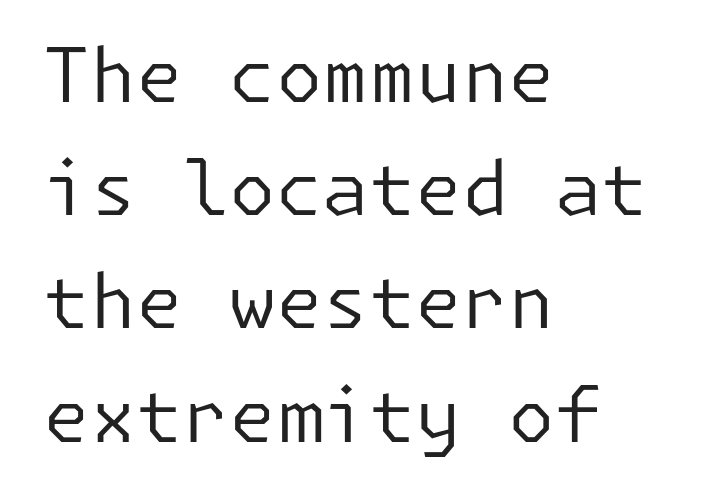
Words appear dense and cohesive because spacing is normal. The typeface chosen for these lines omits serifs. This sample keeps an unexceptional amount of space between lines. The axis of the letterforms is exactly vertical. Teacher's note: observe the even left margin — that is flush-left alignment. Underlining? Definitely not there.
